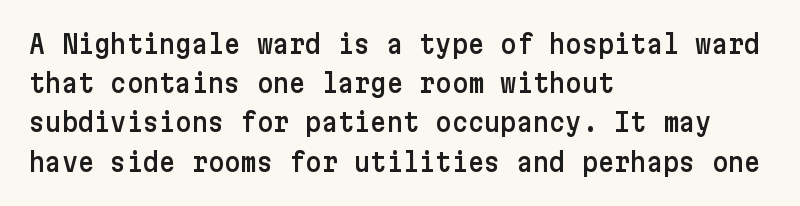
The foot of each line stays bare and open. Upright lettering throughout. Characters follow at the spacing the type designer built in. Line spacing here is normal.
